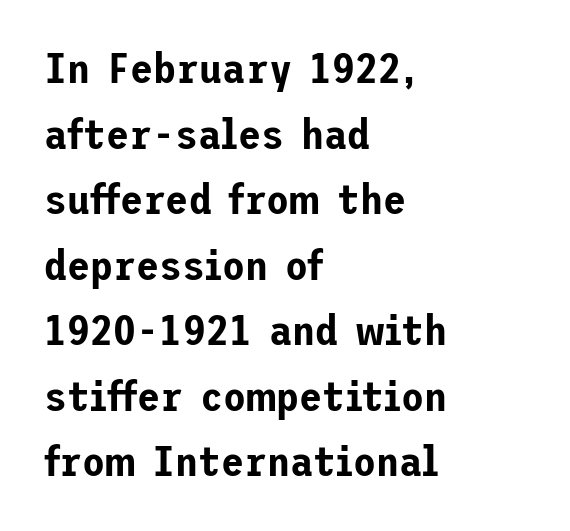
The image shows 42 px sans-serif type, upright; set left-aligned, normal line spacing (1.56x), normal letter spacing, not underlined; low stroke contrast and a medium x-height.
